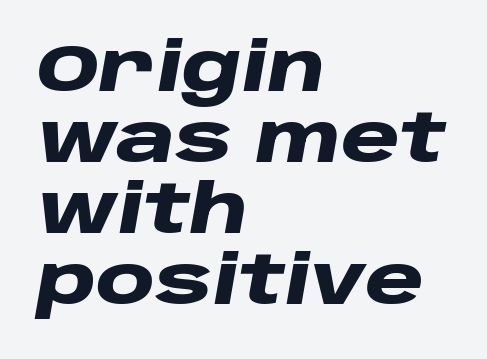
{"italic": "yes", "lean": "right", "slant_degrees": 10, "bold": "yes", "weight": "heavy", "width": "wide", "stroke_contrast": "low", "x_height": "large", "monospaced": "no", "underline": "no", "align": "left", "line_spacing": "tight", "line_spacing_ratio": 1.06, "letter_spacing": "normal", "letter_spacing_em": 0.0, "glyph_px": 67}
